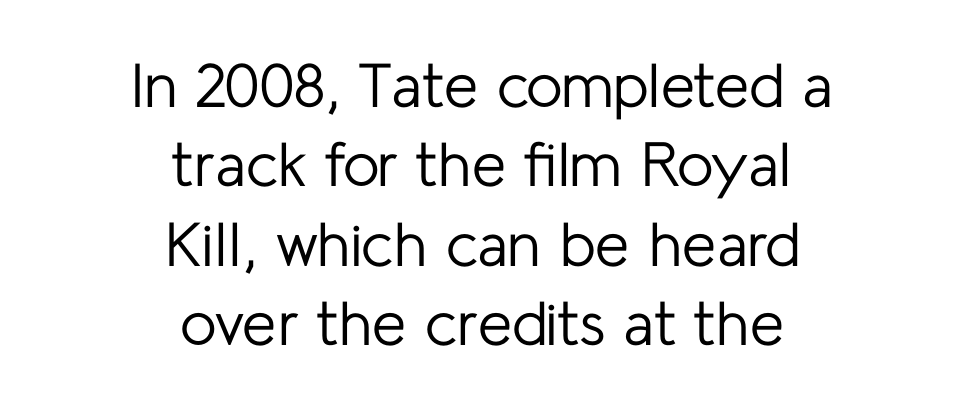
{"serif": "no", "italic": "no", "bold": "no", "weight": "regular", "width": "normal", "stroke_contrast": "low", "x_height": "medium", "monospaced": "no", "underline": "no", "align": "center", "line_spacing": "normal", "line_spacing_ratio": 1.28, "letter_spacing": "normal", "letter_spacing_em": 0.0, "glyph_px": 62}
